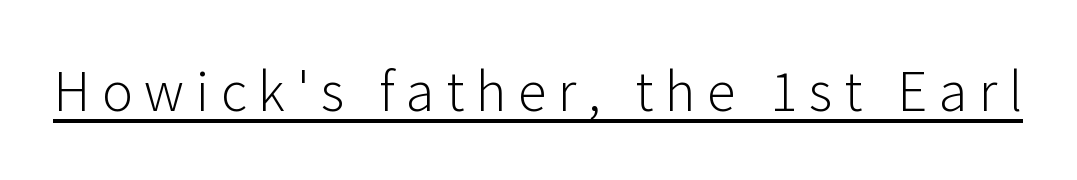
{"serif": "no", "italic": "no", "bold": "no", "weight": "light", "width": "normal", "stroke_contrast": "low", "x_height": "medium", "monospaced": "no", "underline": "yes", "letter_spacing": "wide", "letter_spacing_em": 0.2, "glyph_px": 58}
